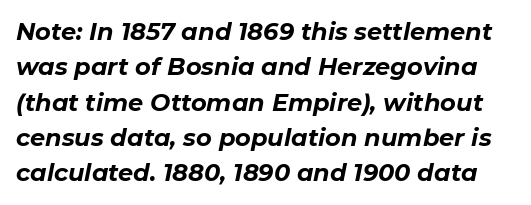
Words float on clear page, feet unadorned. Characters are canted at an angle relative to the baseline's perpendicular. In terms of leading, this rendering sits right in the middle. Compared with typical body copy, the letter spacing here is the same.
